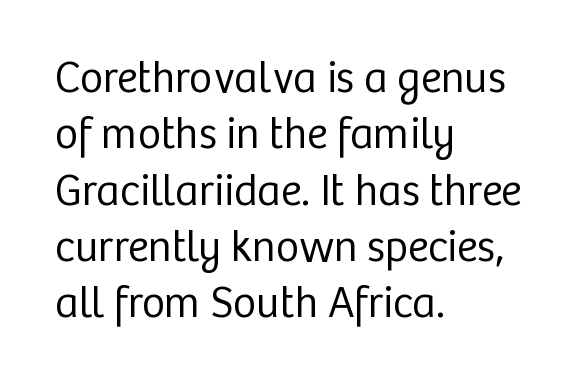
No letter is thick-stroked: the sample isn't bold. The rendering uses a moderate line-height, typical for paragraphs. The rendering uses natural spacing where letterforms have individual widths. Each line starts at the same left margin while the right side varies. In terms of letterform style, serifs are entirely absent.
